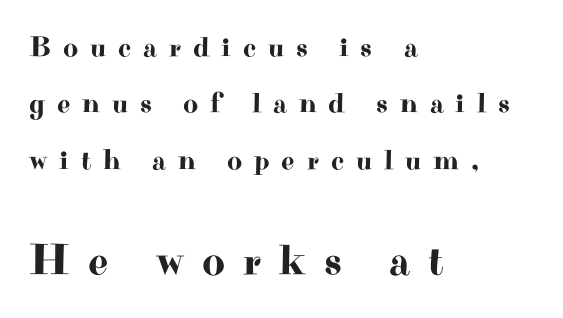
The image shows 44 px wide serif type, upright; set left-aligned, loose line spacing (1.94x), unusually wide letter spacing (+0.41 em), not underlined; the second (bottom) block is 1.52x larger; high stroke contrast and a small x-height.
